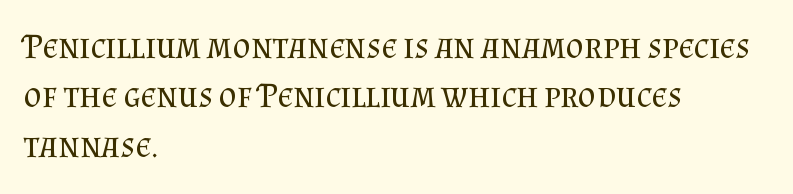
The image shows 35 px regular-weight serif type, upright; set left-aligned, normal line spacing (1.41x), normal letter spacing, not underlined; medium stroke contrast and a small x-height.
